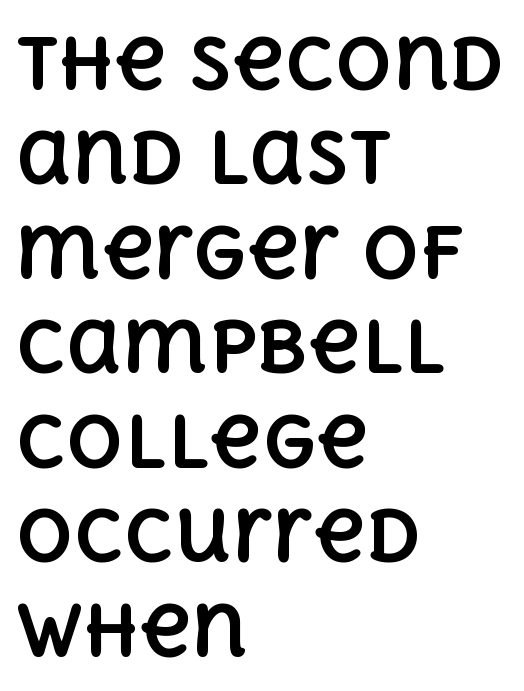
Q: Is the text bold? A: Yes.
Q: Is the text italic (slanted)? A: No, it is upright.
Q: Is the text underlined? A: No.
Q: How is the paragraph aligned? A: Left-aligned.
Q: Is the spacing between letters normal or unusually wide? A: Normal.
Q: Is the spacing between lines tight, normal or loose? A: Normal.
Q: Width (condensed, normal, or wide)? A: Normal.
Q: x-height? A: Large.
Q: Monospaced? A: No.
